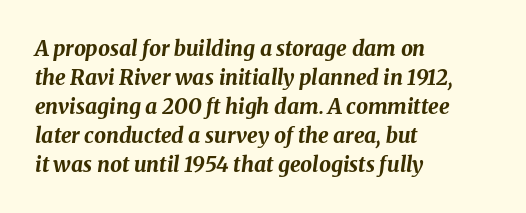
The image shows 21 px bold type, italic (leaning right); set left-aligned, normal line spacing (1.38x), normal letter spacing, not underlined.
